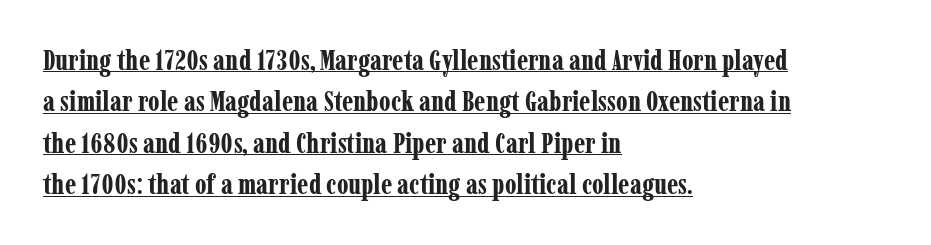
The image shows 28 px bold, condensed serif type, upright; set left-aligned, normal line spacing (1.48x), normal letter spacing, underlined; low stroke contrast and a medium x-height.
